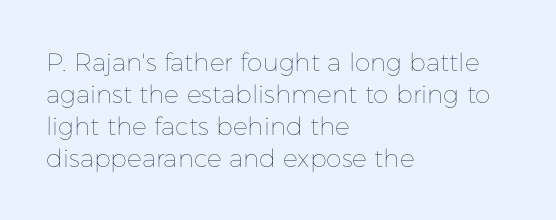
The image shows 25 px text type, upright; set left-aligned, normal line spacing (1.28x), normal letter spacing, not underlined.
